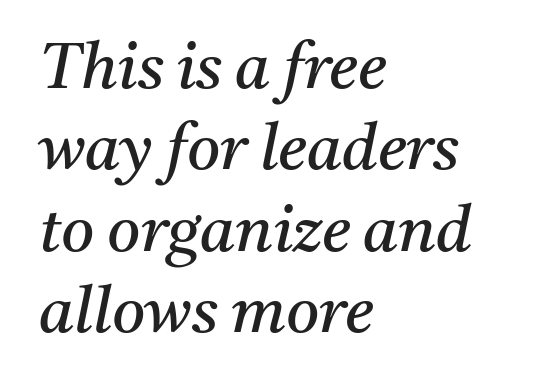
The image shows 64 px regular-weight serif type, italic (leaning right); set left-aligned, normal line spacing (1.27x), normal letter spacing, not underlined; medium stroke contrast and a medium x-height.
